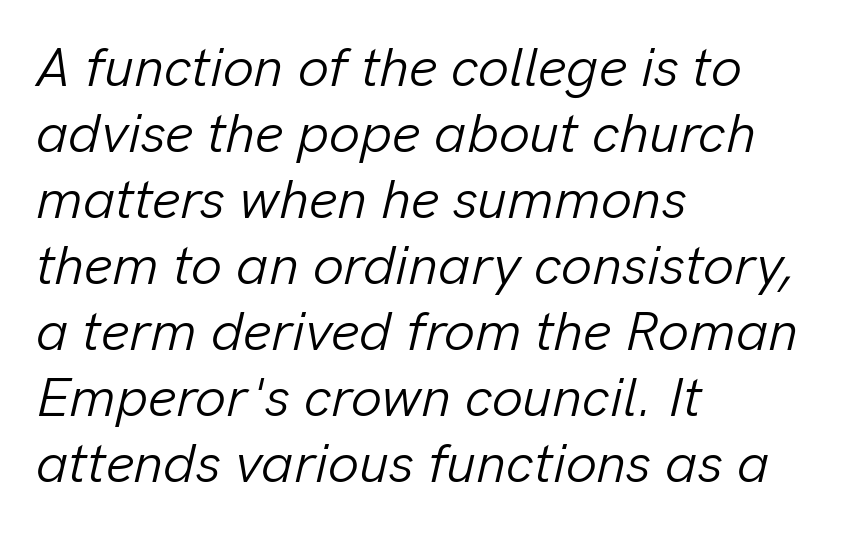
Casual observation: everything's shoved over to the left. The passage shown leans; its letterforms are oblique. Just letters on the line, the space beneath them empty. Spacing between characters is what you'd get straight out of the box. This reads as an unemphasized weight, regular at the heaviest. The face used here is proportionally spaced, like ordinary book or web type.
